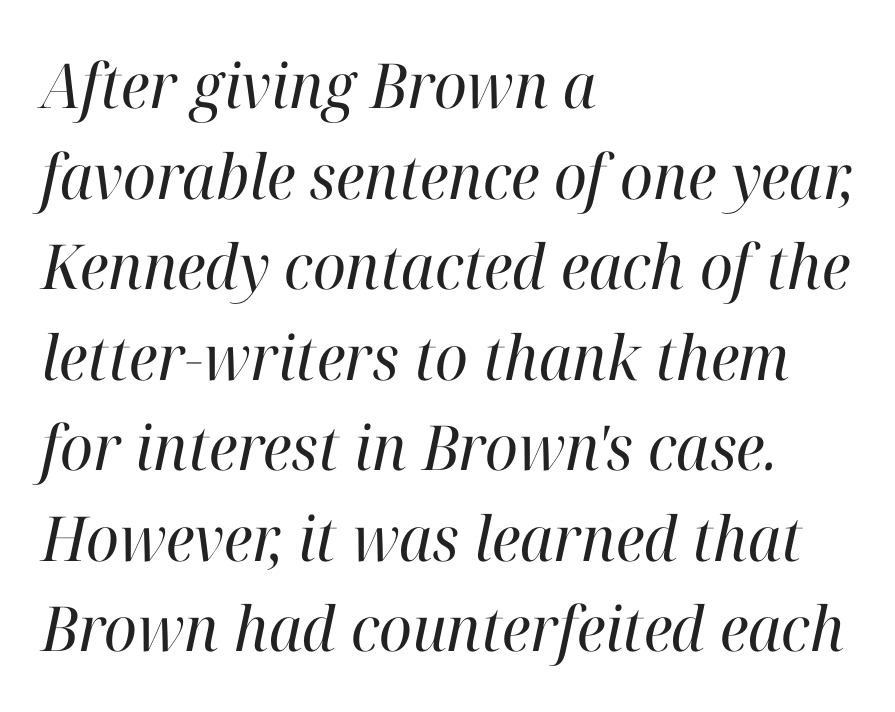
Q: Is the text bold? A: No.
Q: Is the text italic (slanted)? A: Yes, it leans right by about 12 degrees.
Q: Is the typeface a serif or a sans-serif typeface? A: Serif.
Q: Is the text underlined? A: No.
Q: How is the paragraph aligned? A: Left-aligned.
Q: Is the spacing between letters normal or unusually wide? A: Normal.
Q: Is the spacing between lines tight, normal or loose? A: Normal.
Q: Width (condensed, normal, or wide)? A: Normal.
Q: Stroke contrast? A: High.
Q: x-height? A: Medium.
Q: Monospaced? A: No.
